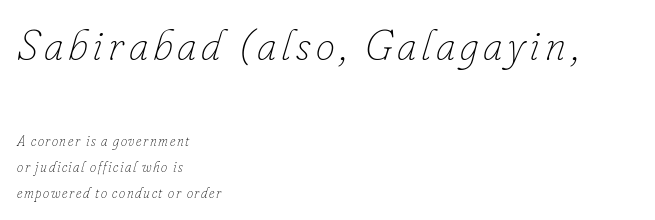
The first block has been scaled up relative to the second. The letters advance in unequal steps, a hallmark of proportional type. The paragraph has a hard left edge and a soft right edge. The passage shown is not underscored anywhere. The weight would be labelled regular, book, light, or lighter still. If you drew a line through each stem, it would be angled.
